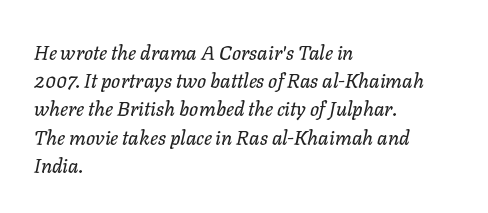
{"italic": "yes", "lean": "right", "slant_degrees": 11, "underline": "no", "align": "left", "line_spacing": "normal", "line_spacing_ratio": 1.41, "letter_spacing": "normal", "letter_spacing_em": 0.0, "glyph_px": 20}
